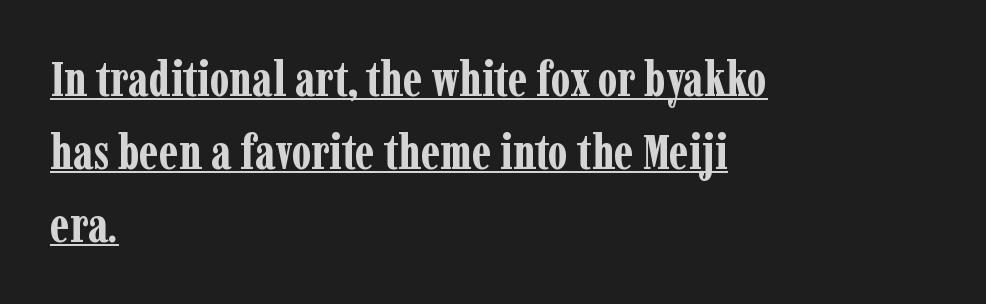
The image shows 48 px bold, condensed serif type, upright; set left-aligned, normal line spacing (1.52x), normal letter spacing, underlined; low stroke contrast and a medium x-height.
